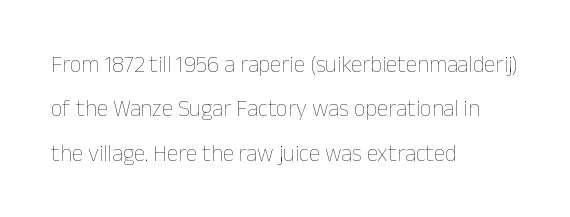
The image shows 23 px text type, upright; set left-aligned, loose line spacing (1.93x), normal letter spacing, not underlined.
